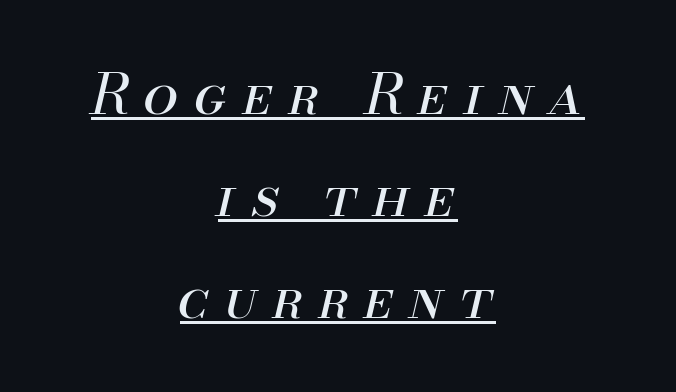
Q: Is the text bold? A: No.
Q: Is the text italic (slanted)? A: Yes, it leans right by about 13 degrees.
Q: Is the text underlined? A: Yes.
Q: How is the paragraph aligned? A: Centered.
Q: Is the spacing between letters normal or unusually wide? A: Unusually wide.
Q: Width (condensed, normal, or wide)? A: Normal.
Q: Stroke contrast? A: Medium.
Q: x-height? A: Small.
Q: Monospaced? A: No.
